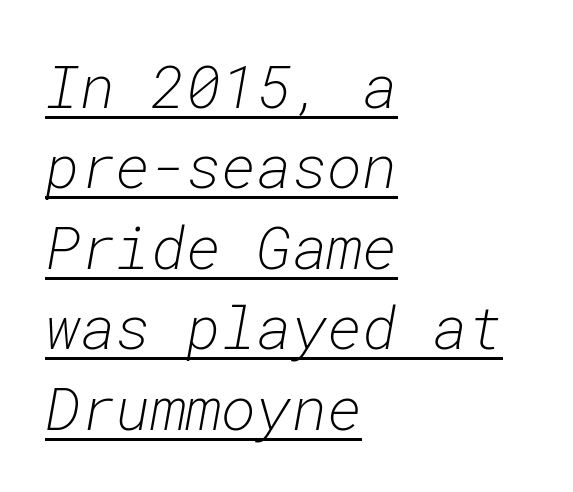
Q: Is the text bold? A: No.
Q: Is the text italic (slanted)? A: Yes, it leans right by about 10 degrees.
Q: Is the text underlined? A: Yes.
Q: How is the paragraph aligned? A: Left-aligned.
Q: Is the spacing between letters normal or unusually wide? A: Normal.
Q: Is the spacing between lines tight, normal or loose? A: Normal.
Q: Width (condensed, normal, or wide)? A: Normal.
Q: Stroke contrast? A: Low.
Q: x-height? A: Medium.
Q: Monospaced? A: Yes.
